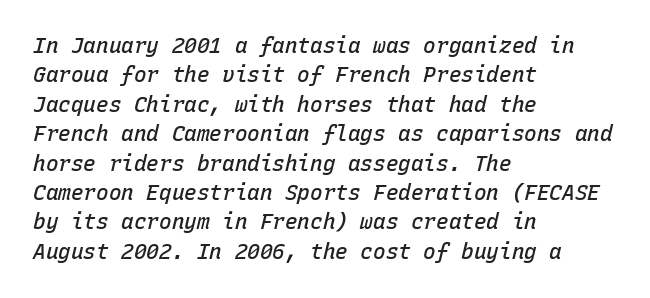
In terms of weight, the rendering is demibold, just under bold. Anything drawn beneath the words? Only blank space. Honestly, the letter spacing is just normal — you wouldn't notice it. Is the block centered? No — it sits flush against the left margin. The rows are spaced the way most documents space them.
